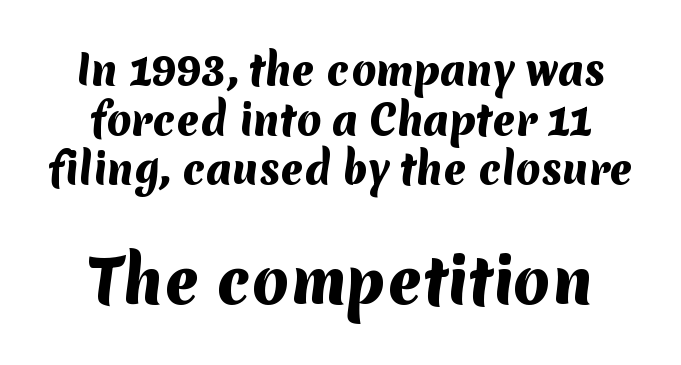
{"serif": "no", "bold": "yes", "weight": "heavy", "width": "normal", "stroke_contrast": "medium", "x_height": "medium", "monospaced": "no", "underline": "no", "align": "center", "line_spacing_ratio": 1.24, "letter_spacing": "normal", "letter_spacing_em": 0.0, "larger_block": "second", "size_ratio": 1.5, "glyph_px": 60}
